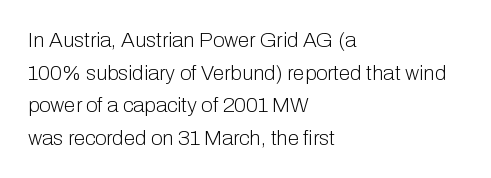
Q: Is the text bold? A: No.
Q: Is the text italic (slanted)? A: No, it is upright.
Q: Is the text underlined? A: No.
Q: How is the paragraph aligned? A: Left-aligned.
Q: Is the spacing between letters normal or unusually wide? A: Normal.
Q: Is the spacing between lines tight, normal or loose? A: Normal.
